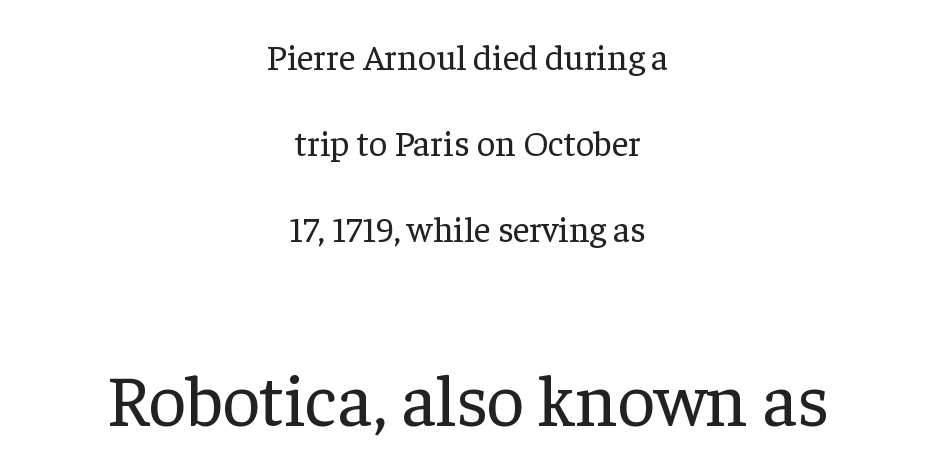
The image shows 73 px regular-weight serif type, upright; set centered, loose line spacing (2.39x), normal letter spacing, not underlined; the second (bottom) block is 2.03x larger; low stroke contrast and a medium x-height.
